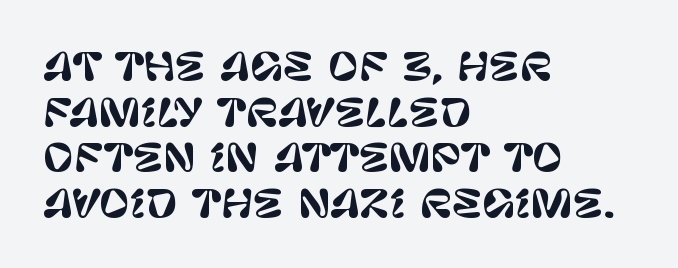
Q: Is the text italic (slanted)? A: Yes.
Q: Is the typeface a serif or a sans-serif typeface? A: Sans-serif.
Q: Is the text underlined? A: No.
Q: How is the paragraph aligned? A: Left-aligned.
Q: Is the spacing between letters normal or unusually wide? A: Normal.
Q: Width (condensed, normal, or wide)? A: Normal.
Q: Stroke contrast? A: Low.
Q: x-height? A: Large.
Q: Monospaced? A: No.
